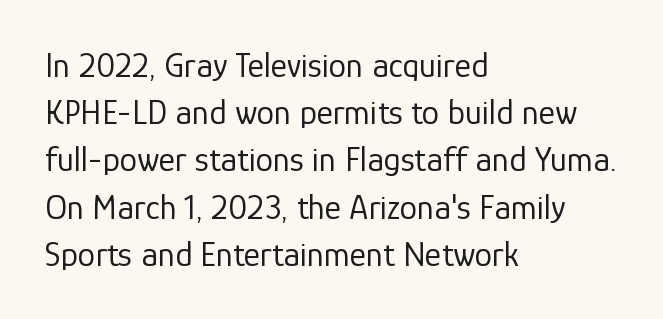
{"serif": "no", "italic": "no", "bold": "no", "weight": "regular", "width": "normal", "stroke_contrast": "low", "x_height": "medium", "monospaced": "no", "underline": "no", "align": "left", "line_spacing": "normal", "line_spacing_ratio": 1.35, "letter_spacing": "normal", "letter_spacing_em": 0.0, "glyph_px": 35}
